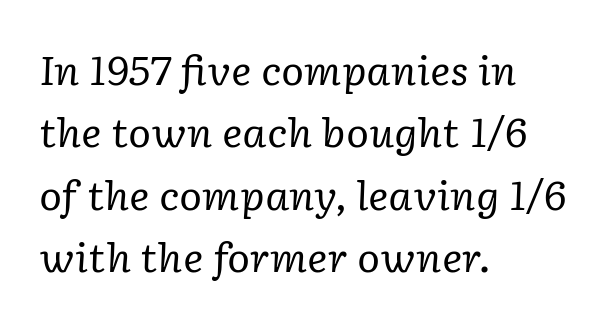
{"serif": "yes", "italic": "yes", "lean": "right", "slant_degrees": 2, "bold": "no", "weight": "regular", "width": "normal", "stroke_contrast": "low", "x_height": "medium", "monospaced": "no", "underline": "no", "align": "left", "line_spacing": "normal", "line_spacing_ratio": 1.6, "letter_spacing": "normal", "letter_spacing_em": 0.0, "glyph_px": 39}
